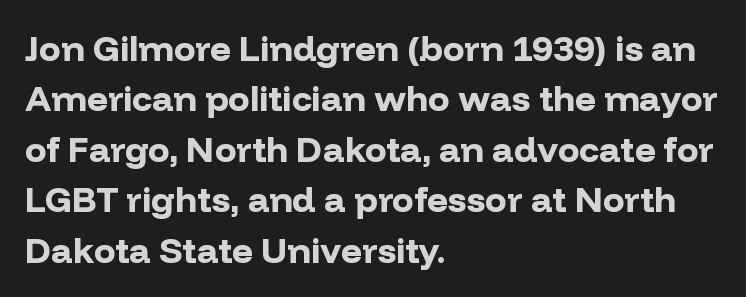
Q: Is the text bold? A: Yes.
Q: Is the text italic (slanted)? A: No, it is upright.
Q: Is the typeface a serif or a sans-serif typeface? A: Sans-serif.
Q: Is the text underlined? A: No.
Q: How is the paragraph aligned? A: Left-aligned.
Q: Is the spacing between letters normal or unusually wide? A: Normal.
Q: Is the spacing between lines tight, normal or loose? A: Normal.
Q: Width (condensed, normal, or wide)? A: Normal.
Q: Stroke contrast? A: Low.
Q: x-height? A: Medium.
Q: Monospaced? A: No.
